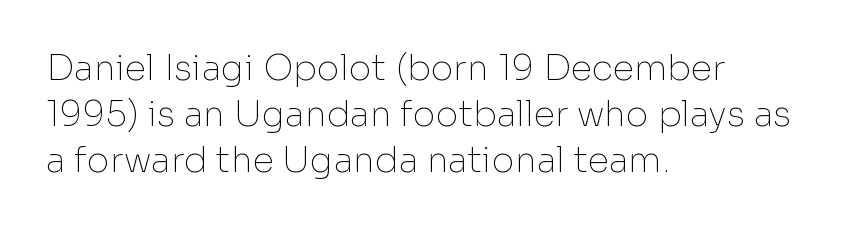
How would I describe the line gaps? Plain and ordinary. Rule under the text: the space is simply empty. Proportional: the letters do not fall into vertical columns. The typeface has the unassuming heft of standard copy or less.
